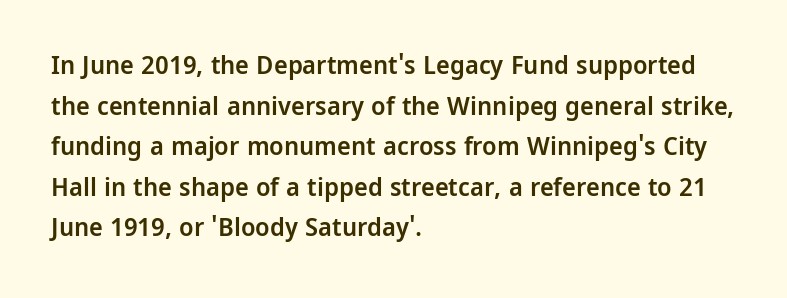
Compared with an ordinary text face, these strokes are moderately heavier — a semibold. Rendered with straight, roman letterforms. Beneath every word, the page is bare. Vertical spacing — default. What stands out about the letter spacing? Nothing — it is the standard amount.
